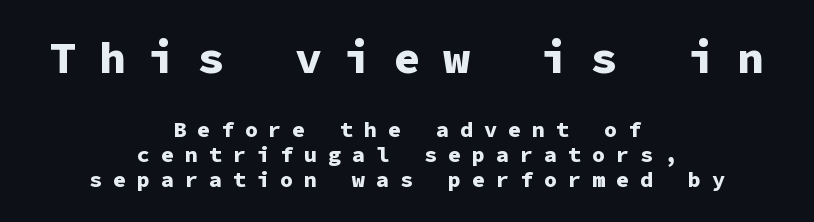
The image shows 45 px bold sans-serif type, upright, monospaced; set centered, tight line spacing (1.14x), unusually wide letter spacing (+0.49 em), not underlined; the first (top) block is 2.05x larger; low stroke contrast and a medium x-height.
